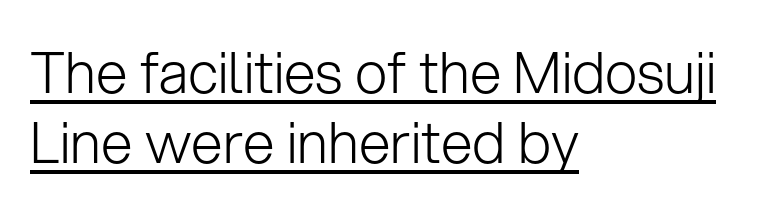
{"serif": "no", "italic": "no", "bold": "no", "weight": "light", "width": "normal", "stroke_contrast": "low", "x_height": "medium", "monospaced": "no", "underline": "yes", "align": "left", "line_spacing_ratio": 1.22, "letter_spacing": "normal", "letter_spacing_em": 0.0, "glyph_px": 57}
